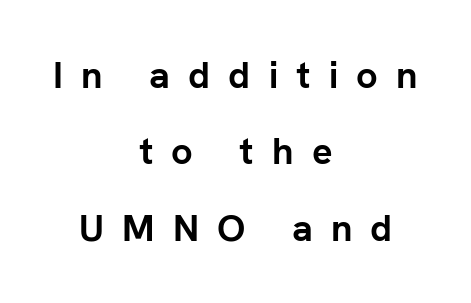
The image shows 38 px semibold sans-serif type, upright; set centered, loose line spacing (2.01x), unusually wide letter spacing (+0.48 em), not underlined; low stroke contrast and a medium x-height.
